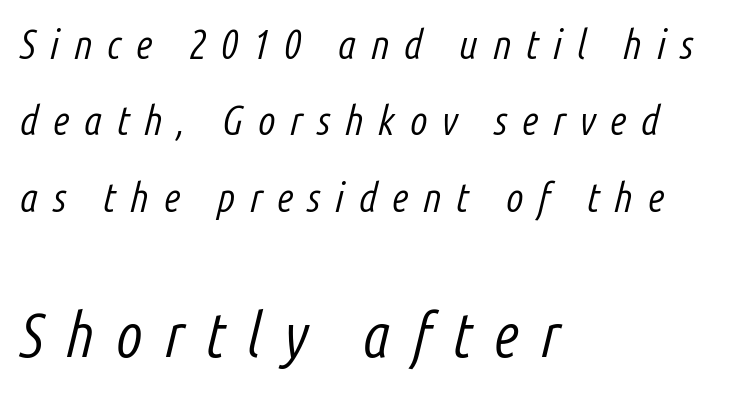
Q: Is the text bold? A: No.
Q: Is the text italic (slanted)? A: Yes, it leans right by about 14 degrees.
Q: Is the text underlined? A: No.
Q: How is the paragraph aligned? A: Left-aligned.
Q: Is the spacing between letters normal or unusually wide? A: Unusually wide.
Q: Which block of text is set in a larger size, the first (top) or the second (bottom)? A: The second (bottom) one.
Q: Width (condensed, normal, or wide)? A: Condensed.
Q: Stroke contrast? A: Low.
Q: x-height? A: Medium.
Q: Monospaced? A: No.
